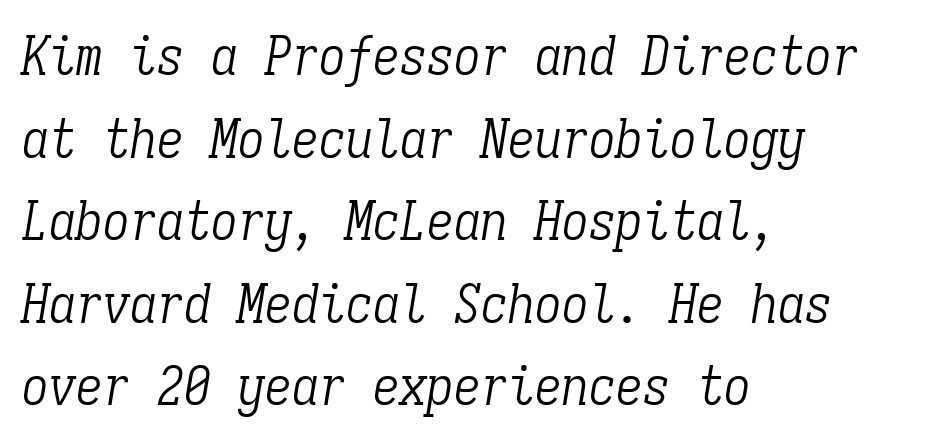
Q: Is the text bold? A: No.
Q: Is the text italic (slanted)? A: Yes, it leans right by about 9 degrees.
Q: Is the typeface a serif or a sans-serif typeface? A: Serif.
Q: Is the text underlined? A: No.
Q: How is the paragraph aligned? A: Left-aligned.
Q: Is the spacing between letters normal or unusually wide? A: Normal.
Q: Is the spacing between lines tight, normal or loose? A: Normal.
Q: Width (condensed, normal, or wide)? A: Condensed.
Q: Stroke contrast? A: Low.
Q: x-height? A: Medium.
Q: Monospaced? A: Yes.
